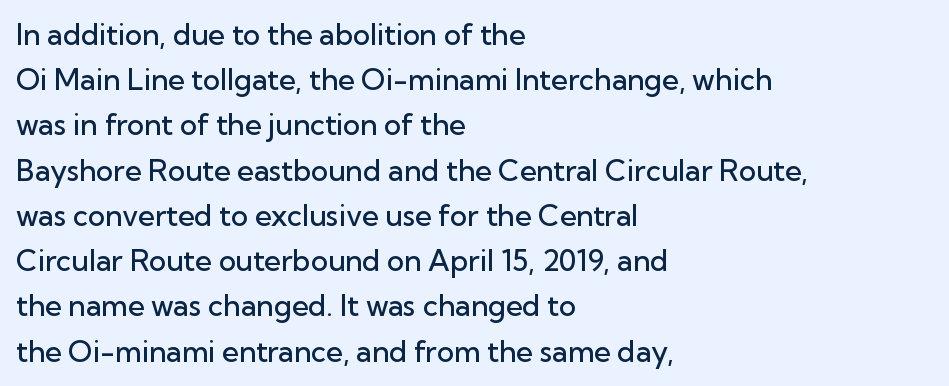
Does the leading feel generous? No, just average. How heavy is the stroke? Medium-heavy — a semibold, shy of bold. You could not count columns in this text — the font is proportionally spaced. Is the letter spacing exaggerated? No — it looks like the ordinary default.
